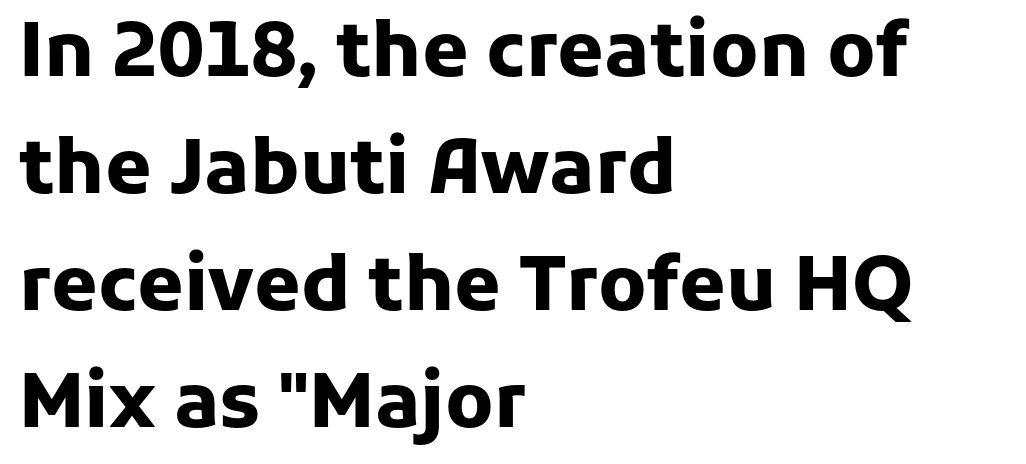
{"serif": "no", "italic": "no", "bold": "yes", "weight": "heavy", "width": "normal", "stroke_contrast": "low", "x_height": "medium", "monospaced": "no", "underline": "no", "align": "left", "line_spacing": "normal", "line_spacing_ratio": 1.56, "letter_spacing": "normal", "letter_spacing_em": 0.0, "glyph_px": 75}
